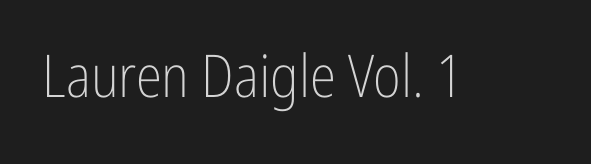
{"serif": "no", "italic": "no", "bold": "no", "weight": "light", "width": "condensed", "stroke_contrast": "low", "x_height": "medium", "monospaced": "no", "underline": "no", "letter_spacing": "normal", "letter_spacing_em": 0.0, "glyph_px": 59}
